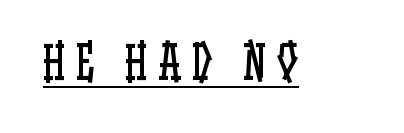
The image shows 46 px regular-weight, condensed type, upright; set unusually wide letter spacing (+0.24 em), underlined; low stroke contrast and a large x-height.
